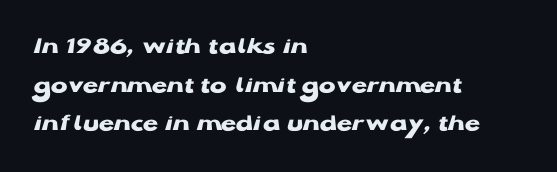
The image shows 25 px bold type, upright; set left-aligned, normal line spacing (1.55x), normal letter spacing, not underlined.
